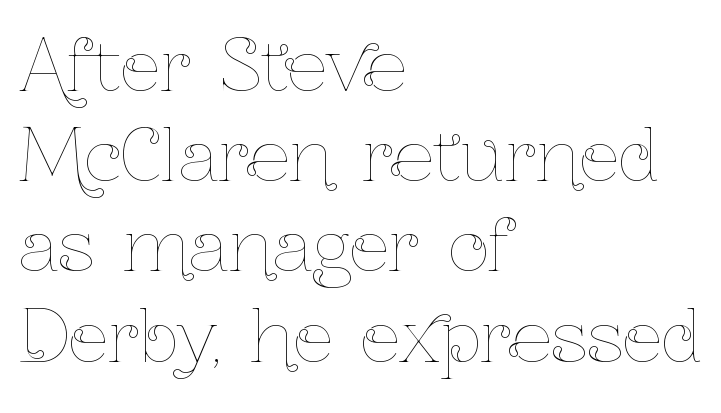
The tracking reads as untouched default to a designer's eye. The strip under each line holds only bare page. Looks like regular typesetting: each glyph gets only the width it needs. Does the leading feel generous? No, just average. Posture: vertical.
